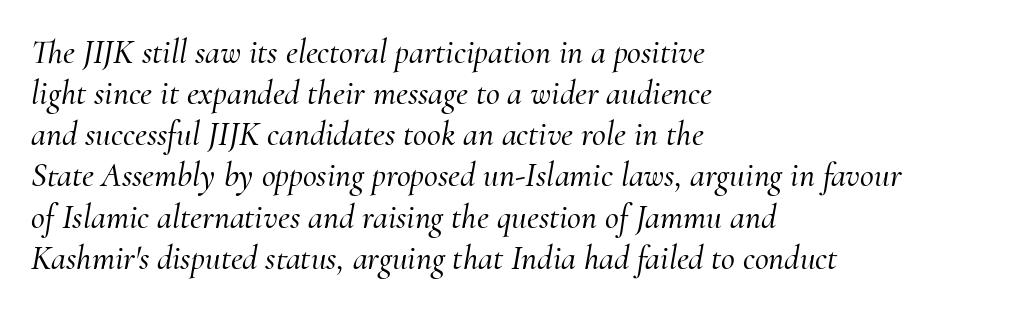
Look at the tracking — it's just the regular setting, nothing added. Lines of text with bare space underneath. Tall strokes in this sample are angled rather than plumb. Each letter keeps its own natural width here, so spacing adapts to shape. Observe the serifs anchoring each vertical stroke in this sample.
